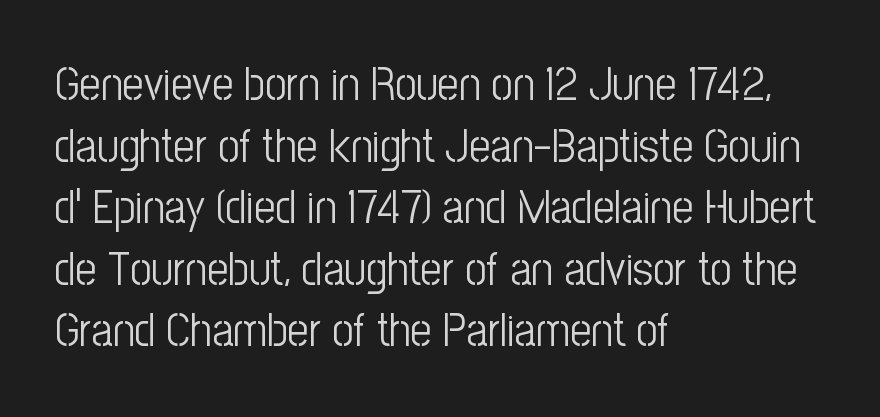
The image shows 47 px light, condensed sans-serif type, upright; set left-aligned, normal line spacing (1.31x), normal letter spacing, not underlined; low stroke contrast and a medium x-height.
